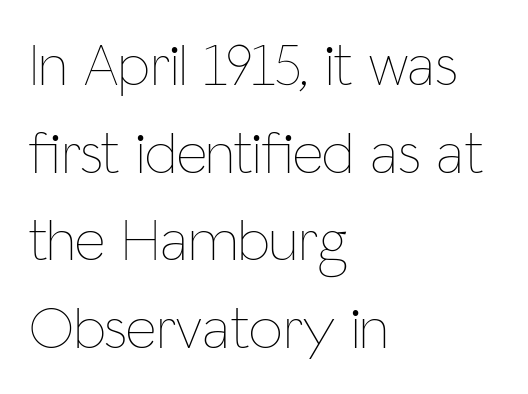
{"italic": "no", "bold": "no", "weight": "thin", "width": "condensed", "stroke_contrast": "low", "x_height": "medium", "monospaced": "no", "underline": "no", "align": "left", "line_spacing": "normal", "line_spacing_ratio": 1.46, "letter_spacing": "normal", "letter_spacing_em": 0.0, "glyph_px": 60}
